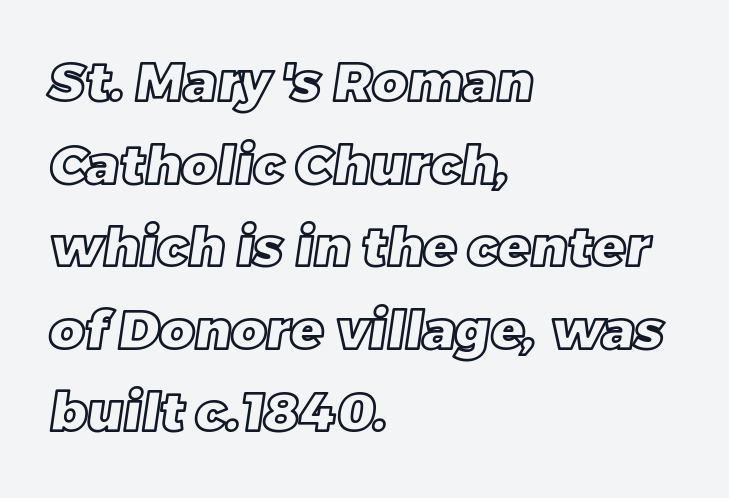
{"width": "normal", "x_height": "large", "monospaced": "no", "underline": "no", "align": "left", "line_spacing": "normal", "line_spacing_ratio": 1.53, "letter_spacing": "normal", "letter_spacing_em": 0.0, "glyph_px": 54}
